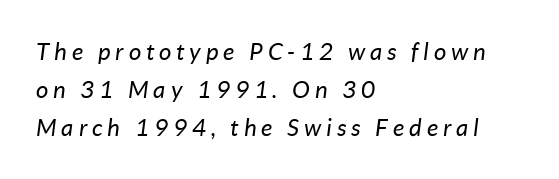
The image shows 24 px text type, italic (leaning right); set left-aligned, normal line spacing (1.59x), unusually wide letter spacing (+0.21 em), not underlined.
